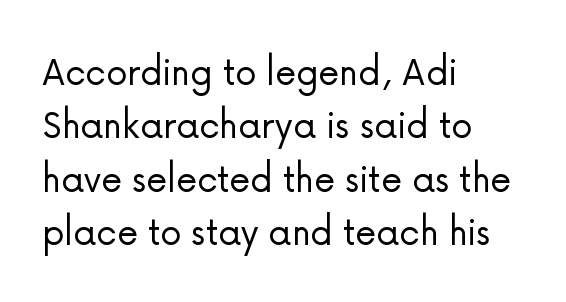
The image shows 43 px light sans-serif type, upright; set left-aligned, line spacing 1.24x, normal letter spacing, not underlined; low stroke contrast and a medium x-height.
